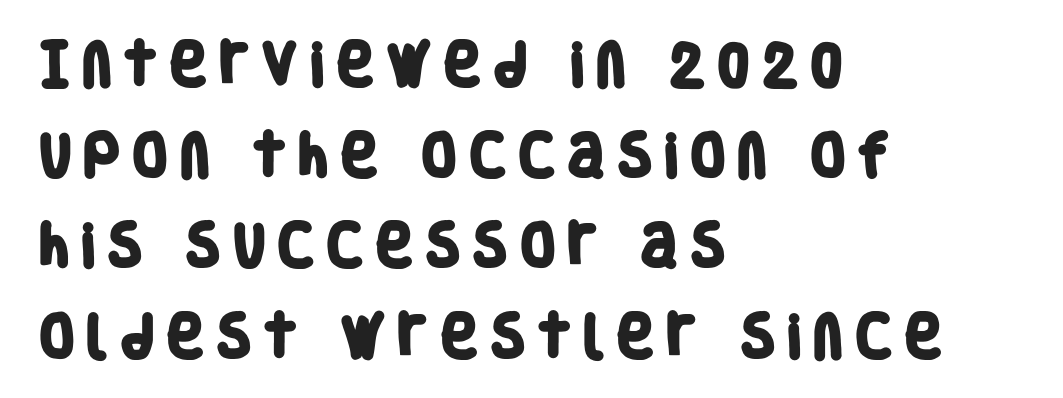
The image shows 48 px heavy, condensed sans-serif type; set left-aligned, line spacing 1.89x, unusually wide letter spacing (+0.2 em), not underlined; low stroke contrast and a large x-height.
